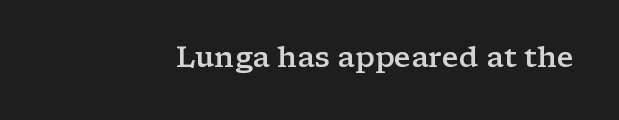
Q: Is the text bold? A: Semi-bold.
Q: Is the text italic (slanted)? A: No, it is upright.
Q: Is the typeface a serif or a sans-serif typeface? A: Serif.
Q: Is the text underlined? A: No.
Q: Is the spacing between letters normal or unusually wide? A: Normal.
Q: Width (condensed, normal, or wide)? A: Wide.
Q: Stroke contrast? A: Low.
Q: x-height? A: Medium.
Q: Monospaced? A: No.
